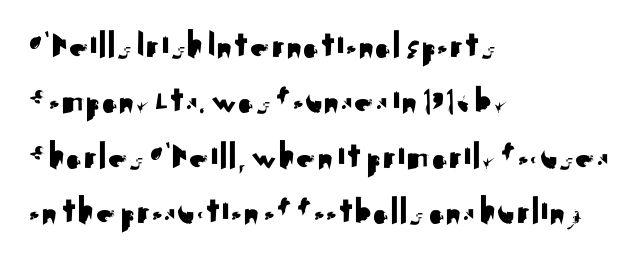
The image shows 39 px sans-serif type, upright; set left-aligned, normal line spacing (1.42x), normal letter spacing, not underlined; medium stroke contrast and a small x-height.
